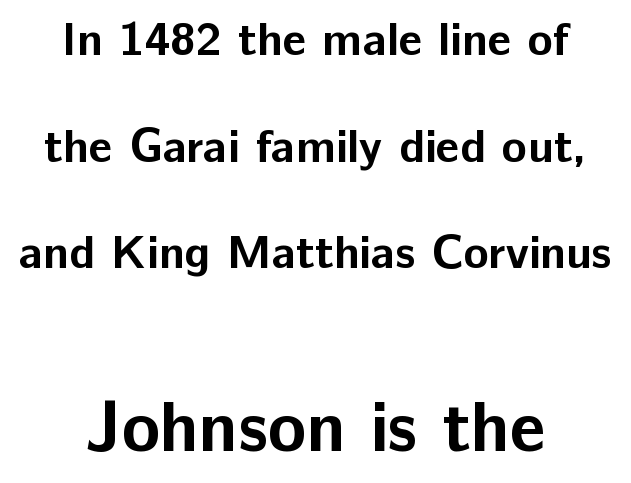
What stands out about the letter spacing? Nothing — it is the standard amount. The lettering holds an erect, upright posture throughout. Leading: increased. The type family on display is of the sans-serif kind.
